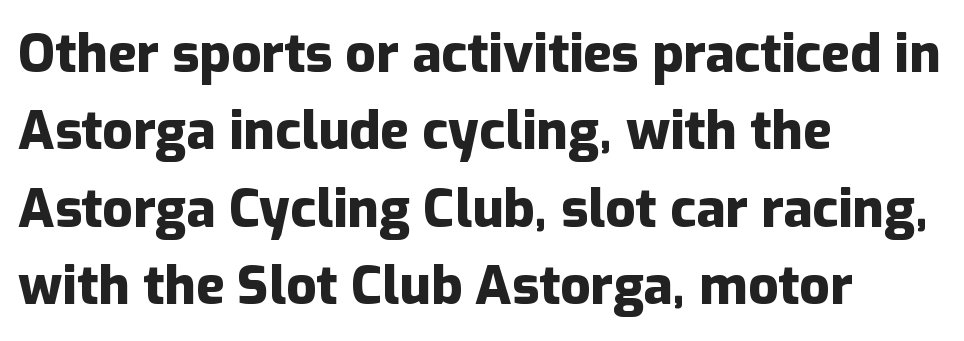
Each glyph is drawn with heavy, bold strokes. These lines were composed using upright roman letters. Just letters on the line, the space beneath them empty. Reading down the column, the eye jumps a familiar distance to each next line.
